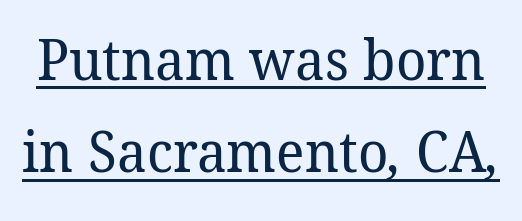
Think of a printed novel: that variable character pitch is what you see here. The passage shown is typeset with a serif family. The passage shown has conventional tracking throughout. Evenly set lines give the paragraph a standard silhouette.
